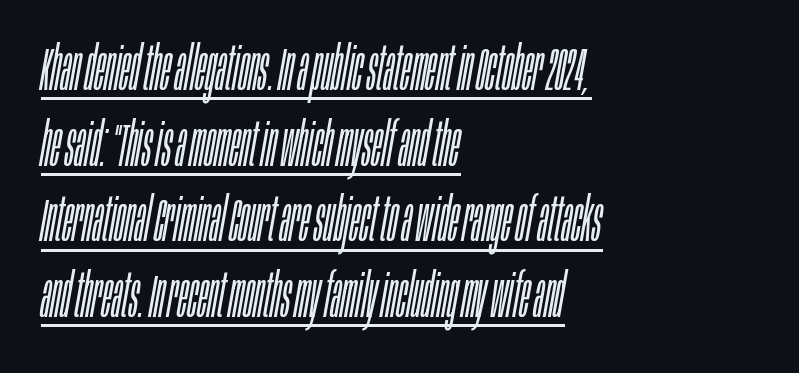
Q: Is the text bold? A: No.
Q: Is the text italic (slanted)? A: Yes, it leans right by about 10 degrees.
Q: Is the text underlined? A: Yes.
Q: How is the paragraph aligned? A: Left-aligned.
Q: Is the spacing between letters normal or unusually wide? A: Normal.
Q: Width (condensed, normal, or wide)? A: Condensed.
Q: Stroke contrast? A: Low.
Q: x-height? A: Large.
Q: Monospaced? A: No.
